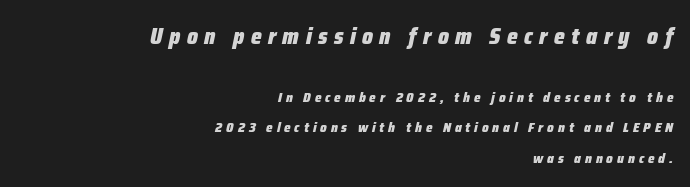
Q: Is the text bold? A: Yes.
Q: Is the text italic (slanted)? A: Yes, it leans right by about 12 degrees.
Q: Is the text underlined? A: No.
Q: How is the paragraph aligned? A: Right-aligned.
Q: Is the spacing between letters normal or unusually wide? A: Unusually wide.
Q: Is the spacing between lines tight, normal or loose? A: Loose.
Q: Which block of text is set in a larger size, the first (top) or the second (bottom)? A: The first (top) one.
